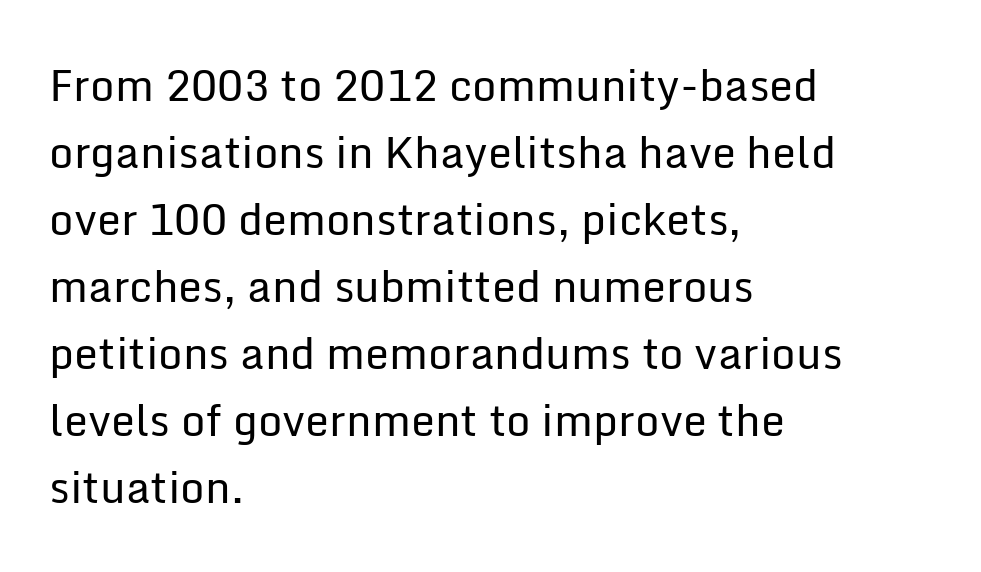
Q: Is the text bold? A: No.
Q: Is the text italic (slanted)? A: No, it is upright.
Q: Is the typeface a serif or a sans-serif typeface? A: Sans-serif.
Q: Is the text underlined? A: No.
Q: How is the paragraph aligned? A: Left-aligned.
Q: Is the spacing between letters normal or unusually wide? A: Normal.
Q: Is the spacing between lines tight, normal or loose? A: Normal.
Q: Width (condensed, normal, or wide)? A: Normal.
Q: Stroke contrast? A: Low.
Q: x-height? A: Medium.
Q: Monospaced? A: No.
